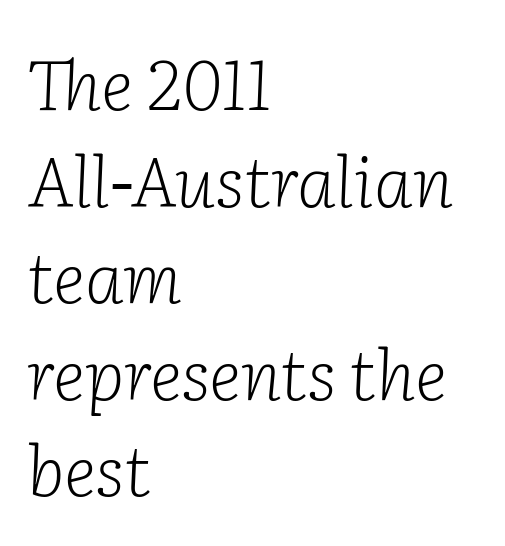
The image shows 70 px light serif type, italic (leaning right); set left-aligned, normal line spacing (1.38x), normal letter spacing, not underlined; low stroke contrast and a medium x-height.
